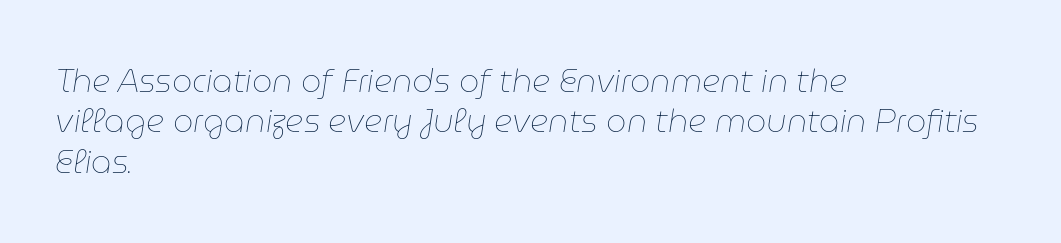
Q: Is the text bold? A: No.
Q: Is the text italic (slanted)? A: Yes, it leans right by about 9 degrees.
Q: Is the text underlined? A: No.
Q: How is the paragraph aligned? A: Left-aligned.
Q: Is the spacing between letters normal or unusually wide? A: Normal.
Q: Is the spacing between lines tight, normal or loose? A: Normal.
Q: Width (condensed, normal, or wide)? A: Normal.
Q: Stroke contrast? A: Low.
Q: x-height? A: Medium.
Q: Monospaced? A: No.
